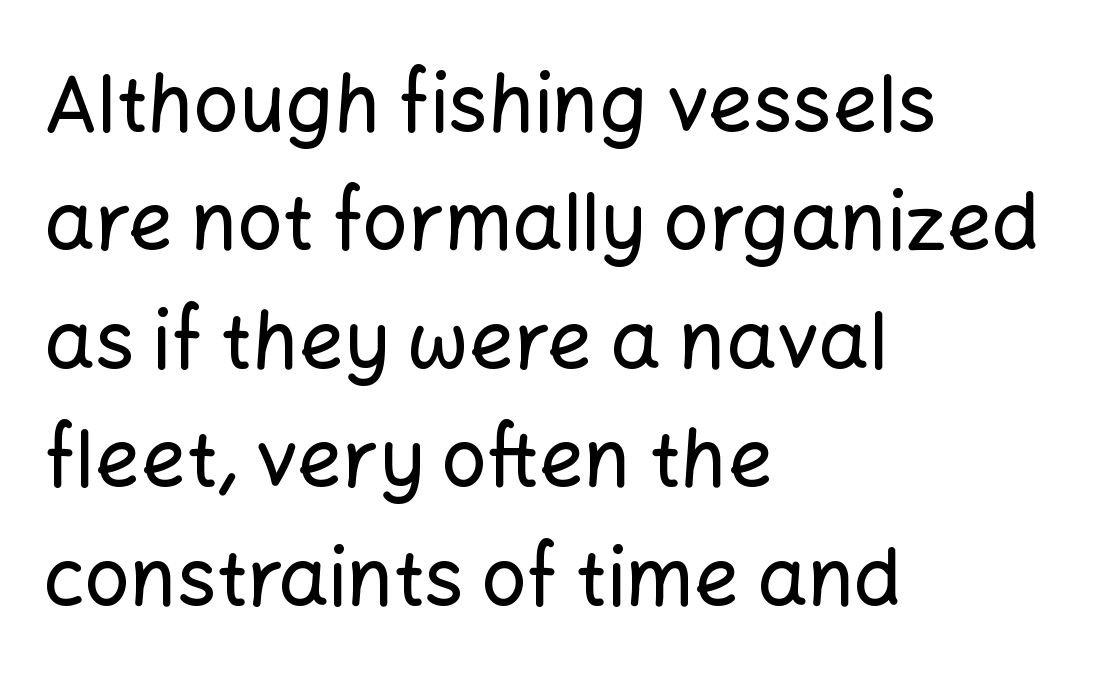
Visually the block forms a straight wall on the left and a jagged coastline on the right. Is there much room between lines? A standard amount, neither cramped nor airy. To sum up the face: it is a sans, with no serifs. Tracking here is standard; glyphs follow each other at the usual distance. Do the letters lean? They stand straight. Any mark beneath the type? The region is blank.
